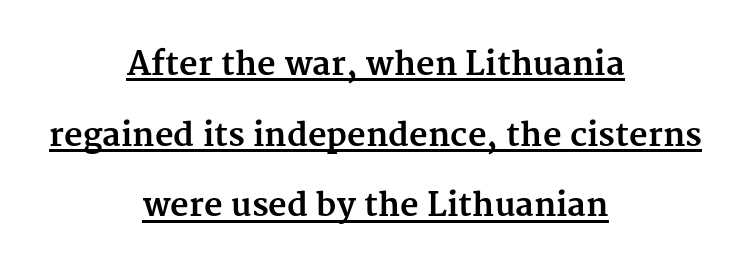
{"serif": "yes", "italic": "no", "bold": "yes", "weight": "bold", "width": "normal", "stroke_contrast": "medium", "x_height": "medium", "monospaced": "no", "underline": "yes", "align": "center", "line_spacing": "loose", "line_spacing_ratio": 2.21, "letter_spacing": "normal", "letter_spacing_em": 0.0, "glyph_px": 32}
